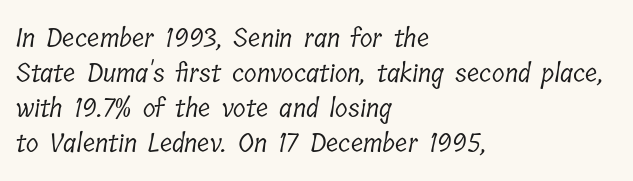
The image shows 26 px text type; set left-aligned, normal line spacing (1.34x), normal letter spacing, not underlined.
